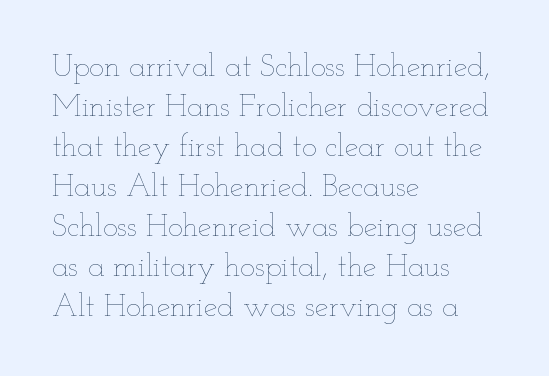
Q: Is the text bold? A: No.
Q: Is the text italic (slanted)? A: No, it is upright.
Q: Is the text underlined? A: No.
Q: How is the paragraph aligned? A: Left-aligned.
Q: Is the spacing between letters normal or unusually wide? A: Normal.
Q: Is the spacing between lines tight, normal or loose? A: Normal.
Q: Width (condensed, normal, or wide)? A: Wide.
Q: Stroke contrast? A: Low.
Q: x-height? A: Small.
Q: Monospaced? A: No.
